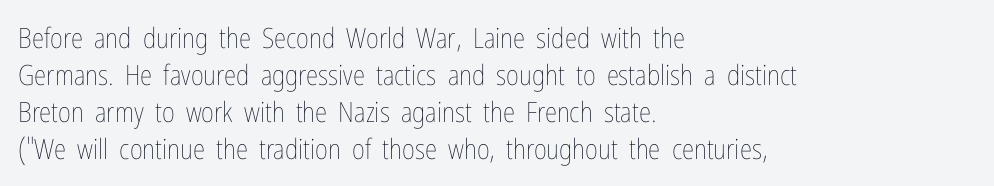
Short note: letters normally spaced. Each new line begins a customary step beneath the previous one. The rendering uses natural spacing where letterforms have individual widths. A light-to-regular cut is what we see here.
